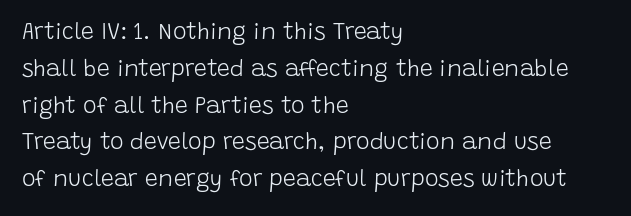
{"italic": "no", "bold": "no", "underline": "no", "align": "left", "line_spacing": "normal", "line_spacing_ratio": 1.6, "letter_spacing": "normal", "letter_spacing_em": 0.0, "glyph_px": 23}
